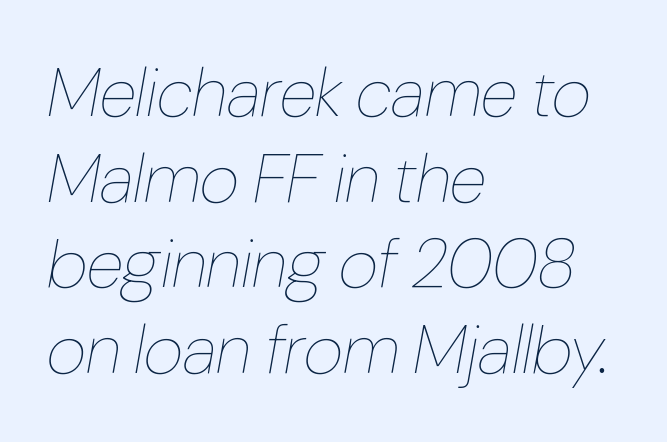
Q: Is the text bold? A: No.
Q: Is the text italic (slanted)? A: Yes, it leans right by about 10 degrees.
Q: Is the text underlined? A: No.
Q: How is the paragraph aligned? A: Left-aligned.
Q: Is the spacing between letters normal or unusually wide? A: Normal.
Q: Width (condensed, normal, or wide)? A: Condensed.
Q: Stroke contrast? A: Low.
Q: x-height? A: Medium.
Q: Monospaced? A: No.
